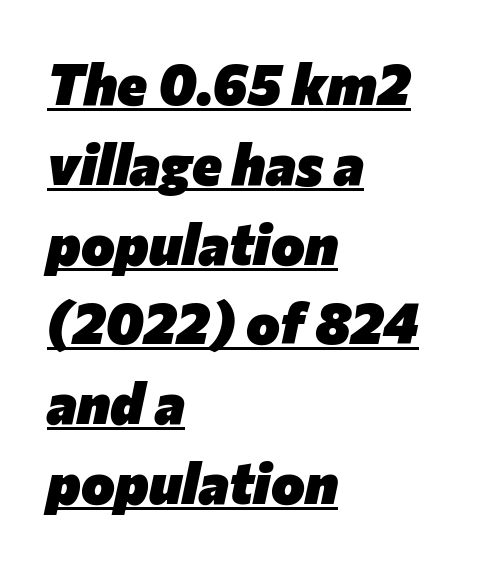
The image shows 57 px heavy type, italic (leaning right); set left-aligned, normal line spacing (1.4x), normal letter spacing, underlined; low stroke contrast and a medium x-height.
